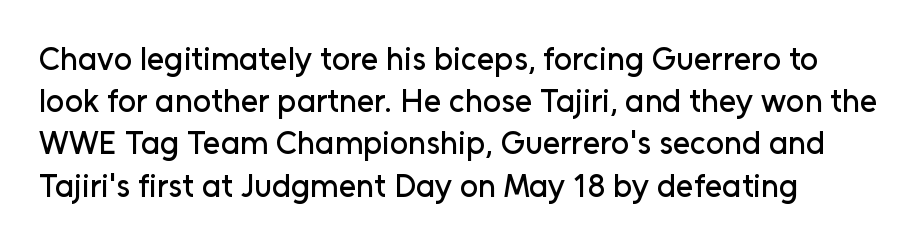
Q: Is the text italic (slanted)? A: No, it is upright.
Q: Is the typeface a serif or a sans-serif typeface? A: Sans-serif.
Q: Is the text underlined? A: No.
Q: Is the spacing between letters normal or unusually wide? A: Normal.
Q: Is the spacing between lines tight, normal or loose? A: Normal.
Q: Width (condensed, normal, or wide)? A: Normal.
Q: Stroke contrast? A: Low.
Q: x-height? A: Medium.
Q: Monospaced? A: No.
